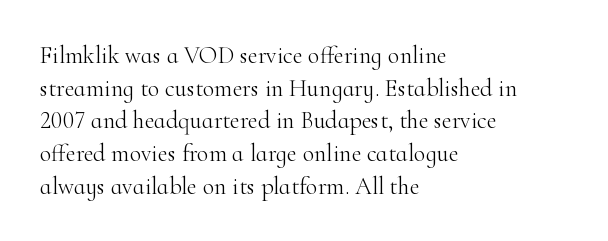
{"italic": "no", "bold": "no", "underline": "no", "align": "left", "line_spacing": "normal", "line_spacing_ratio": 1.36, "letter_spacing": "normal", "letter_spacing_em": 0.0, "glyph_px": 24}
